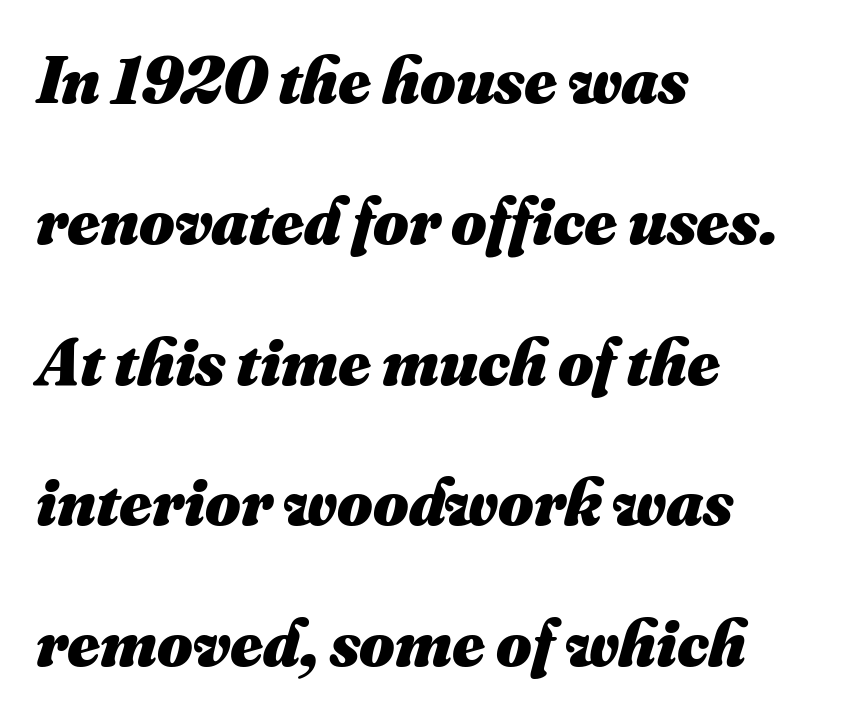
The lines are spread far apart with generous leading. The paragraph has a hard left edge and a soft right edge. Set as a true bold cut, around the 700 mark. Do the characters align in a grid? No, the font is proportional.
